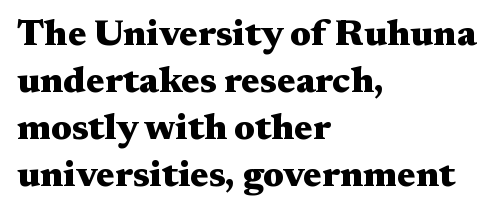
Posture: straight, roman, zero tilt. Each letter keeps its own natural width here, so spacing adapts to shape. Tracking here is standard; glyphs follow each other at the usual distance. The passage shown stacks its lines at a standard gap. Teacher's note: observe the even left margin — that is flush-left alignment. Anything drawn beneath the words? Only blank space.
